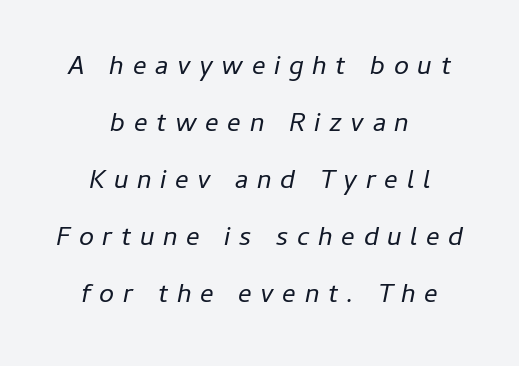
The font is comparable to plain body text, perhaps lighter. Centered paragraph, ragged on both sides. The horizontal fit of the characters is loose and conspicuously gappy. The font's italic variant was chosen for this text. The lines are spread far apart with generous leading.
